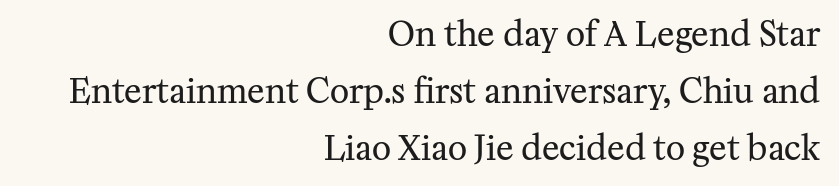
Has an underline been added? It has not. Do the characters align in a grid? No, the font is proportional. The type sits square on the baseline with zero lean. The passage shown has conventional tracking throughout.
